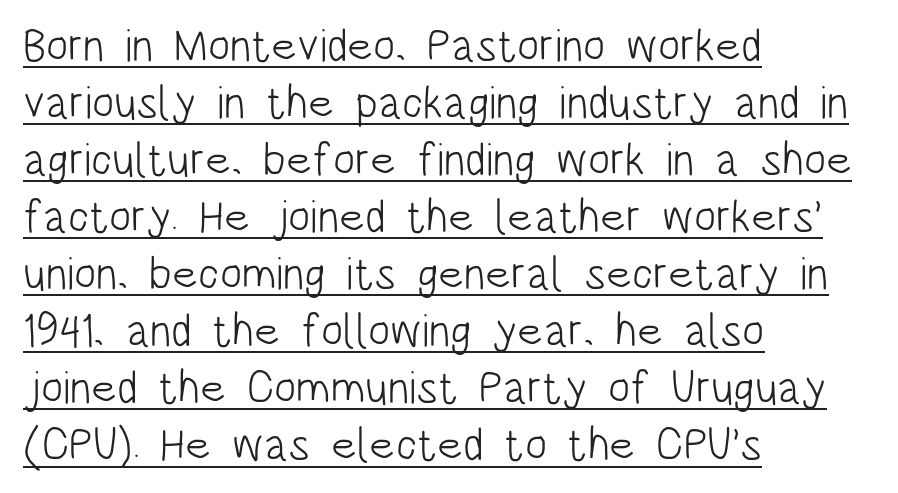
The image shows 46 px light, condensed sans-serif type, upright; set left-aligned, line spacing 1.24x, normal letter spacing, underlined; low stroke contrast and a large x-height.
